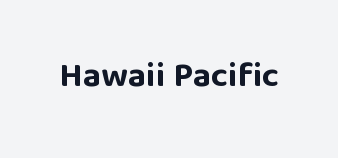
The image shows 35 px bold sans-serif type, upright; set normal letter spacing, not underlined; low stroke contrast and a large x-height.
